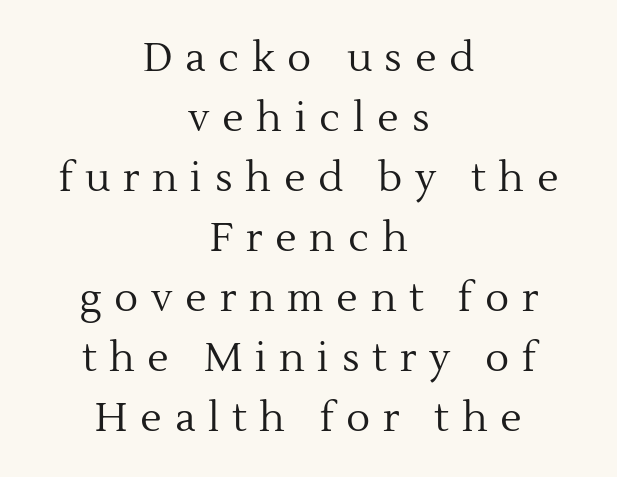
Q: Is the text bold? A: No.
Q: Is the text italic (slanted)? A: No, it is upright.
Q: Is the typeface a serif or a sans-serif typeface? A: Serif.
Q: Is the text underlined? A: No.
Q: How is the paragraph aligned? A: Centered.
Q: Is the spacing between letters normal or unusually wide? A: Unusually wide.
Q: Is the spacing between lines tight, normal or loose? A: Normal.
Q: Width (condensed, normal, or wide)? A: Normal.
Q: x-height? A: Medium.
Q: Monospaced? A: No.
